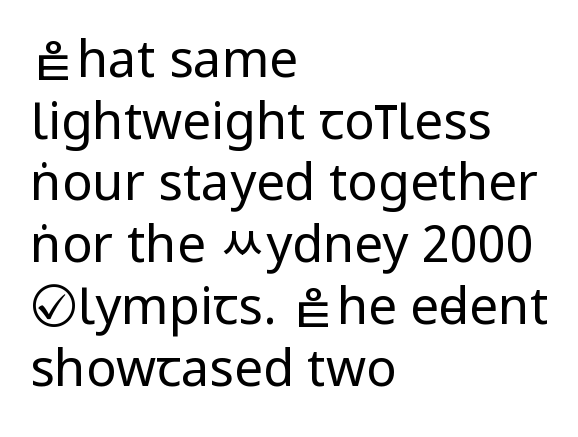
{"serif": "no", "italic": "no", "bold": "no", "weight": "regular", "width": "condensed", "stroke_contrast": "low", "underline": "no", "align": "left", "line_spacing_ratio": 1.21, "letter_spacing": "normal", "letter_spacing_em": 0.0, "glyph_px": 51}
